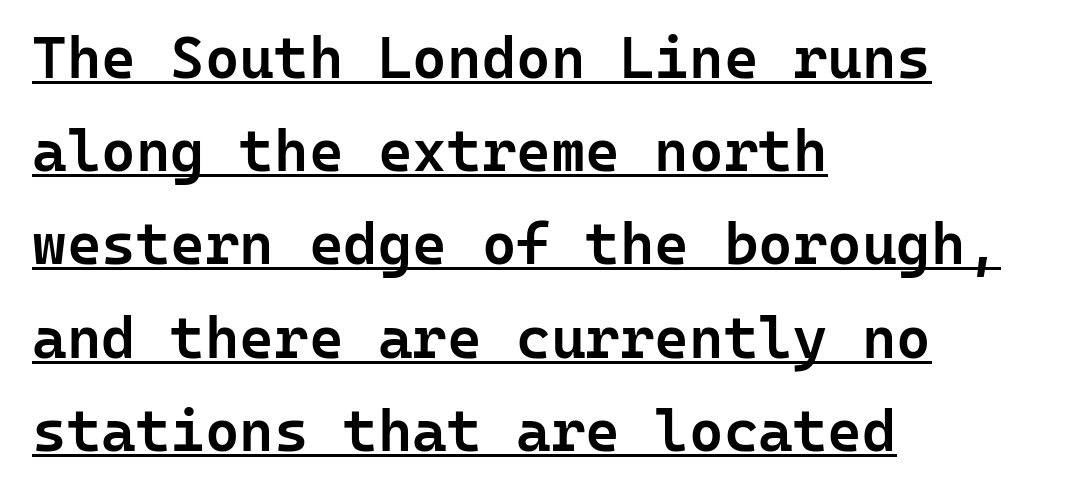
The compositor pushed each line to the left boundary. Reading down the column, the eye jumps a familiar distance to each next line. The face used here is a sans, in the tradition of grotesques and geometrics. Underlined type. What stands out about the letter spacing? Nothing — it is the standard amount. Here the designer chose a console-style face with uniform glyph widths.
